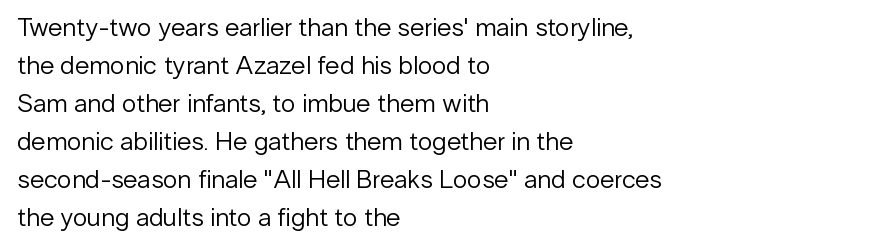
Visually the block forms a straight wall on the left and a jagged coastline on the right. Caption: standard tracking, unaltered. The type sits square on the baseline with zero lean. Weight: not bold — regular or lighter.
